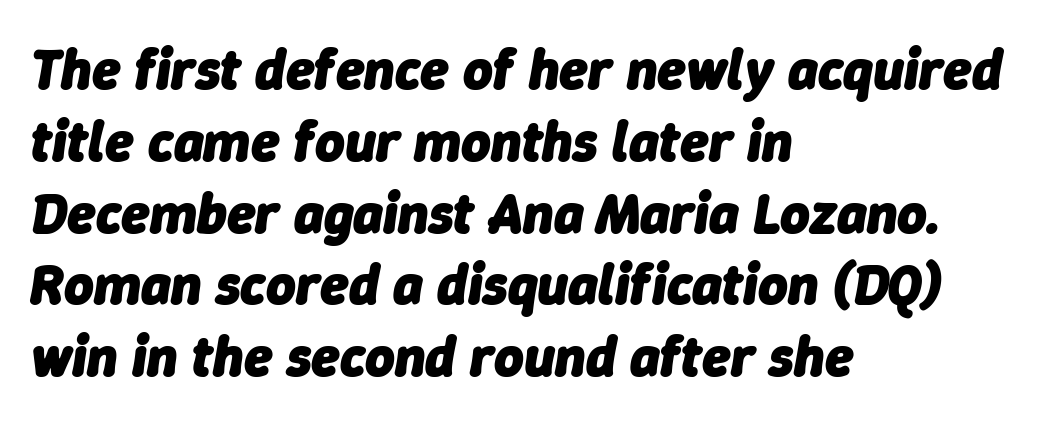
{"italic": "yes", "lean": "right", "slant_degrees": 9, "bold": "yes", "weight": "heavy", "width": "normal", "stroke_contrast": "low", "x_height": "medium", "monospaced": "no", "underline": "no", "align": "left", "line_spacing": "normal", "line_spacing_ratio": 1.26, "letter_spacing": "normal", "letter_spacing_em": 0.0, "glyph_px": 57}
